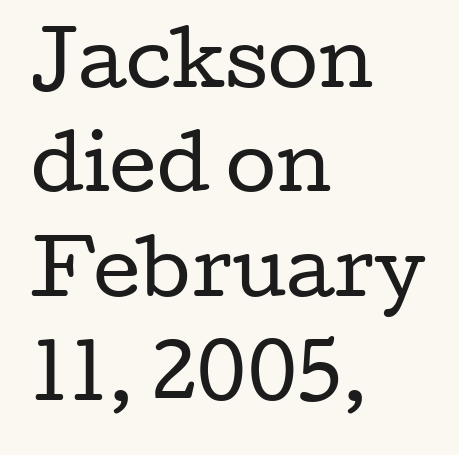
Letter spacing: default. Weight: not bold — regular or lighter. Tall strokes in this sample are plumb rather than angled. Horizontally, the lines are justified to the leading edge only. Quick note: interline space is typical. A typesetter would call this proportional, since set widths differ per character.
